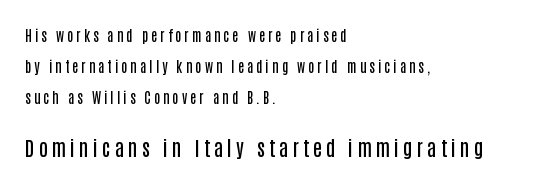
The font is running at a semibold setting, under full bold. The area under the type is left untouched. If you measured baseline to baseline, you'd find a long distance. The lines in this sample share a left origin and differ only in where they stop. The axis of the letterforms is exactly vertical.
